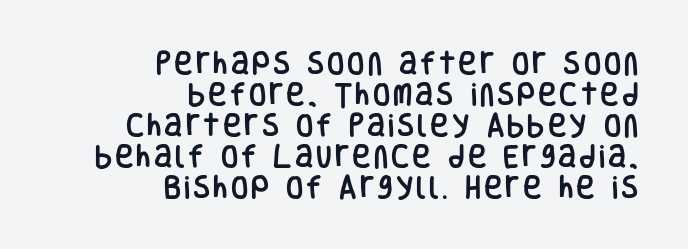
{"italic": "no", "underline": "no", "align": "right", "line_spacing_ratio": 1.24, "glyph_px": 25}
